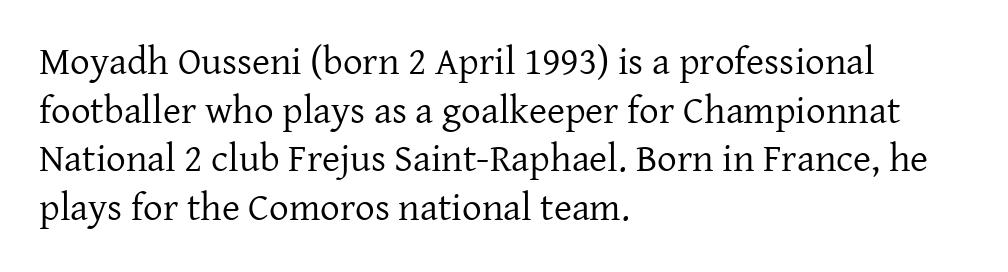
{"serif": "yes", "italic": "no", "bold": "no", "weight": "regular", "width": "normal", "stroke_contrast": "low", "x_height": "medium", "monospaced": "no", "underline": "no", "align": "left", "line_spacing": "normal", "line_spacing_ratio": 1.25, "letter_spacing": "normal", "letter_spacing_em": 0.0, "glyph_px": 39}
